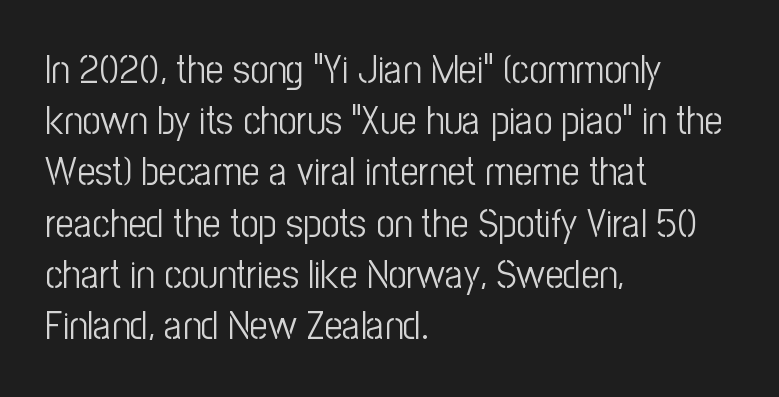
Q: Is the text bold? A: No.
Q: Is the text italic (slanted)? A: No, it is upright.
Q: Is the typeface a serif or a sans-serif typeface? A: Sans-serif.
Q: Is the text underlined? A: No.
Q: How is the paragraph aligned? A: Left-aligned.
Q: Is the spacing between letters normal or unusually wide? A: Normal.
Q: Is the spacing between lines tight, normal or loose? A: Normal.
Q: Width (condensed, normal, or wide)? A: Condensed.
Q: Stroke contrast? A: Low.
Q: x-height? A: Medium.
Q: Monospaced? A: No.
